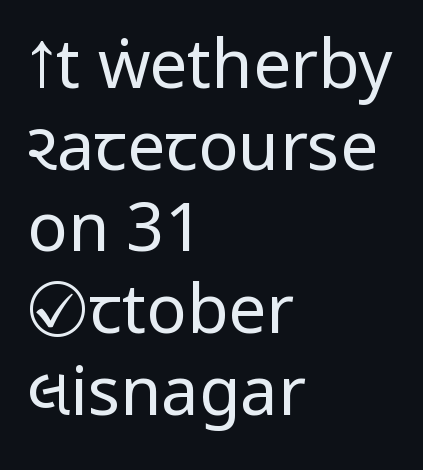
The image shows 67 px regular-weight, condensed sans-serif type, upright; set left-aligned, line spacing 1.22x, normal letter spacing, not underlined; low stroke contrast and a large x-height.
